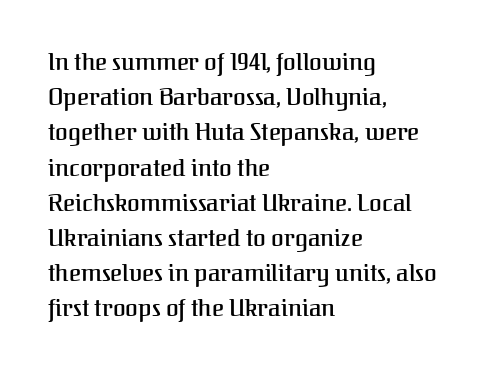
The image shows 23 px text type, upright; set left-aligned, normal line spacing (1.53x), normal letter spacing, not underlined.
